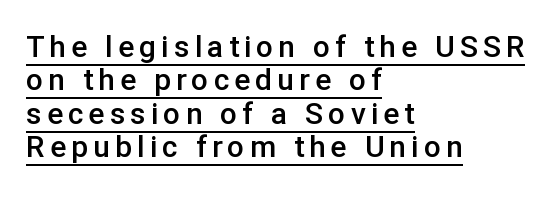
The image shows 30 px semibold sans-serif type, upright; set left-aligned, tight line spacing (1.11x), underlined; low stroke contrast and a medium x-height.
